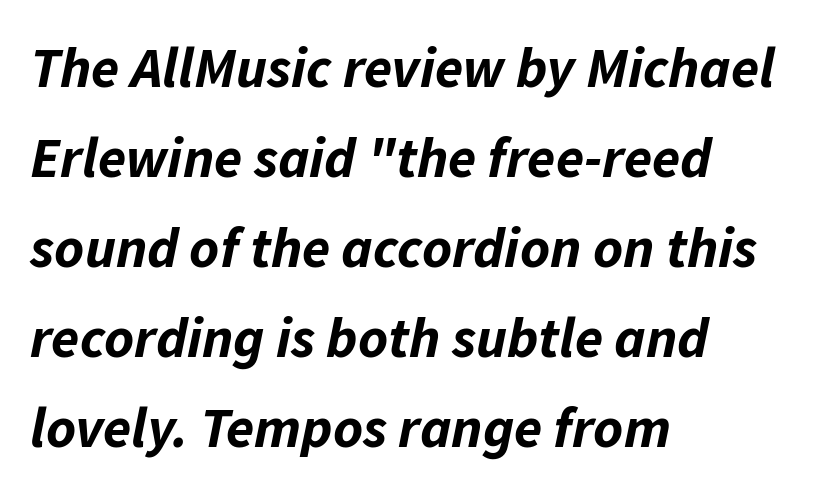
{"italic": "yes", "lean": "right", "slant_degrees": 11, "bold": "yes", "weight": "bold", "width": "normal", "stroke_contrast": "low", "x_height": "medium", "monospaced": "no", "underline": "no", "align": "left", "line_spacing": "normal", "line_spacing_ratio": 1.58, "letter_spacing": "normal", "letter_spacing_em": 0.0, "glyph_px": 57}
